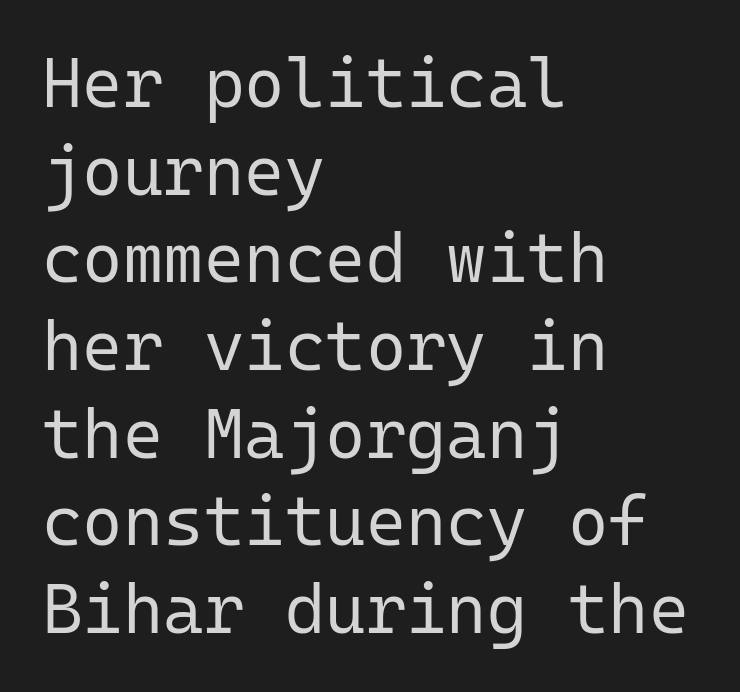
Q: Is the text bold? A: No.
Q: Is the text italic (slanted)? A: No, it is upright.
Q: Is the typeface a serif or a sans-serif typeface? A: Sans-serif.
Q: Is the text underlined? A: No.
Q: How is the paragraph aligned? A: Left-aligned.
Q: Is the spacing between letters normal or unusually wide? A: Normal.
Q: Is the spacing between lines tight, normal or loose? A: Normal.
Q: Width (condensed, normal, or wide)? A: Normal.
Q: Stroke contrast? A: Low.
Q: x-height? A: Medium.
Q: Monospaced? A: Yes.
